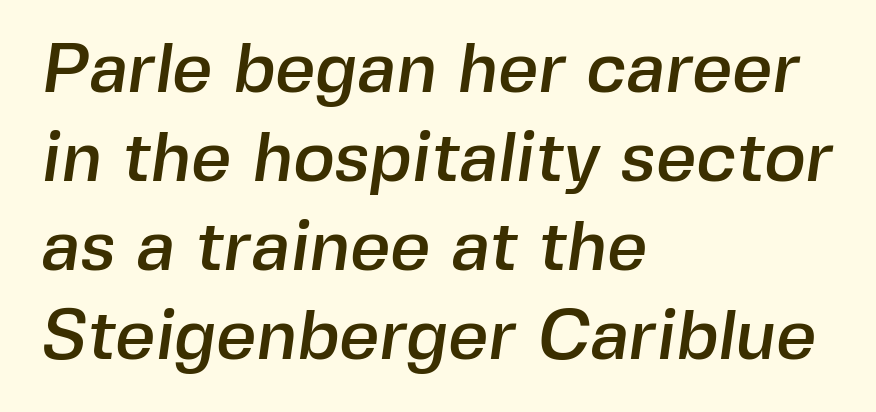
Q: Is the typeface a serif or a sans-serif typeface? A: Sans-serif.
Q: Is the text underlined? A: No.
Q: How is the paragraph aligned? A: Left-aligned.
Q: Is the spacing between letters normal or unusually wide? A: Normal.
Q: Is the spacing between lines tight, normal or loose? A: Normal.
Q: Width (condensed, normal, or wide)? A: Normal.
Q: x-height? A: Medium.
Q: Monospaced? A: No.
